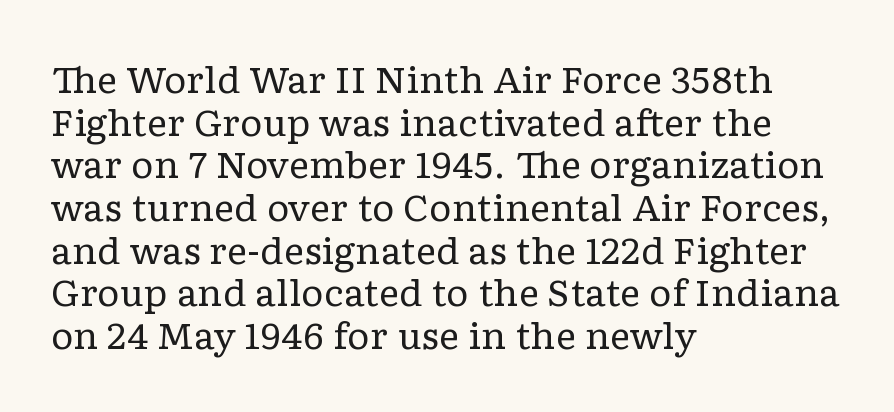
Q: Is the text bold? A: No.
Q: Is the text italic (slanted)? A: No, it is upright.
Q: Is the typeface a serif or a sans-serif typeface? A: Serif.
Q: Is the text underlined? A: No.
Q: How is the paragraph aligned? A: Left-aligned.
Q: Is the spacing between letters normal or unusually wide? A: Normal.
Q: Width (condensed, normal, or wide)? A: Wide.
Q: Stroke contrast? A: Low.
Q: x-height? A: Medium.
Q: Monospaced? A: No.
